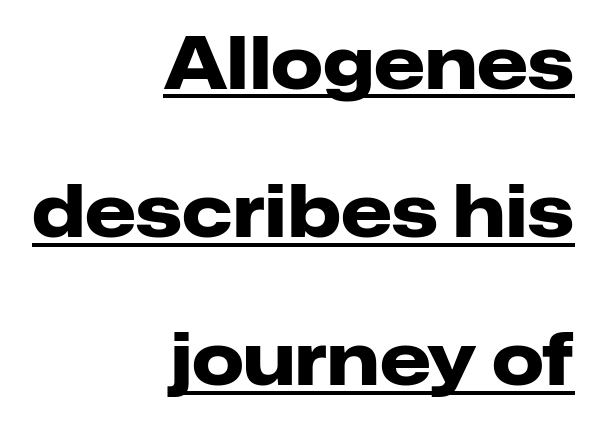
{"serif": "no", "italic": "no", "bold": "yes", "weight": "heavy", "width": "normal", "stroke_contrast": "low", "x_height": "medium", "monospaced": "no", "underline": "yes", "align": "right", "line_spacing": "loose", "line_spacing_ratio": 2.03, "letter_spacing": "normal", "letter_spacing_em": 0.0, "glyph_px": 73}
